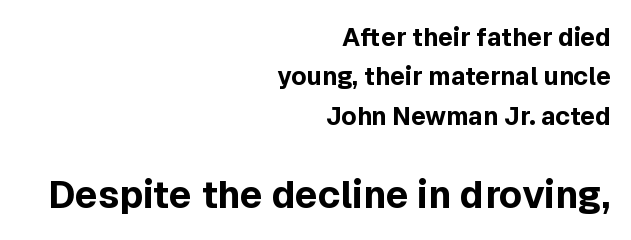
{"serif": "no", "italic": "no", "bold": "yes", "weight": "bold", "width": "normal", "x_height": "medium", "monospaced": "no", "underline": "no", "align": "right", "line_spacing": "normal", "line_spacing_ratio": 1.58, "letter_spacing": "normal", "letter_spacing_em": 0.0, "larger_block": "second", "size_ratio": 1.52, "glyph_px": 38}
